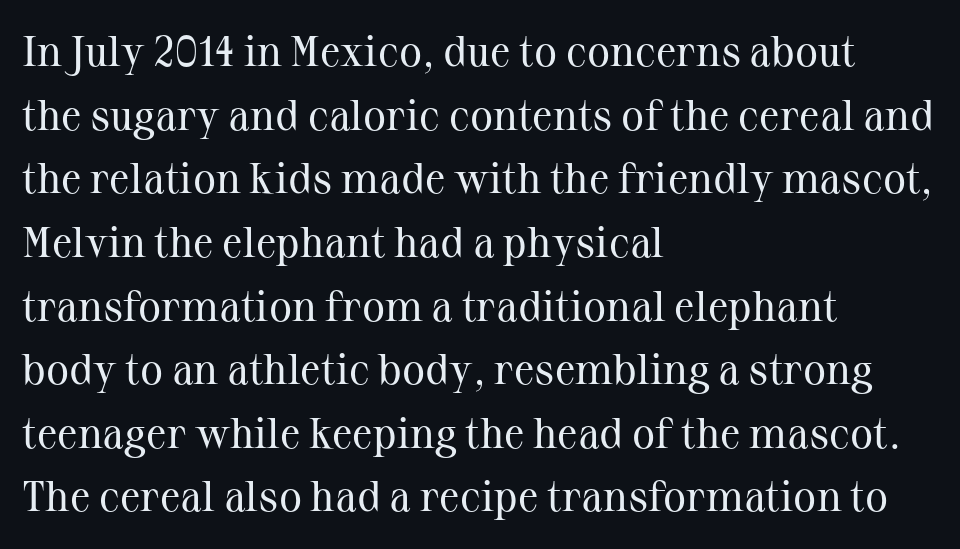
{"serif": "yes", "italic": "no", "bold": "no", "weight": "regular", "width": "normal", "stroke_contrast": "medium", "x_height": "medium", "monospaced": "no", "underline": "no", "align": "left", "line_spacing": "normal", "line_spacing_ratio": 1.48, "letter_spacing": "normal", "letter_spacing_em": 0.0, "glyph_px": 43}
